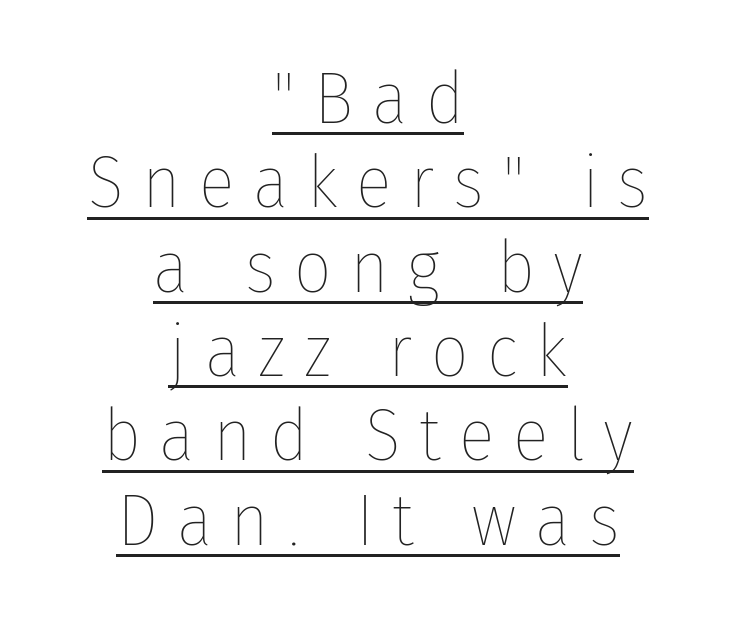
The image shows 74 px thin, condensed type, upright; set centered, tight line spacing (1.14x), unusually wide letter spacing (+0.25 em), underlined; low stroke contrast and a medium x-height.
